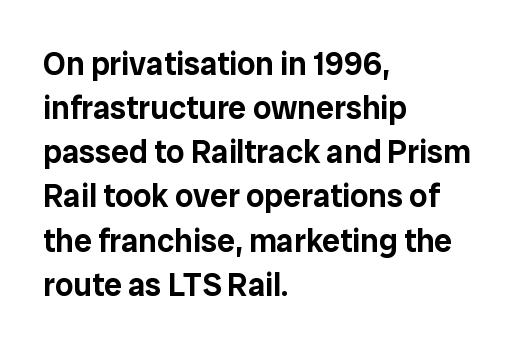
Q: Is the text italic (slanted)? A: No, it is upright.
Q: Is the typeface a serif or a sans-serif typeface? A: Sans-serif.
Q: Is the text underlined? A: No.
Q: How is the paragraph aligned? A: Left-aligned.
Q: Is the spacing between letters normal or unusually wide? A: Normal.
Q: Is the spacing between lines tight, normal or loose? A: Normal.
Q: Width (condensed, normal, or wide)? A: Normal.
Q: Stroke contrast? A: Low.
Q: x-height? A: Medium.
Q: Monospaced? A: No.
